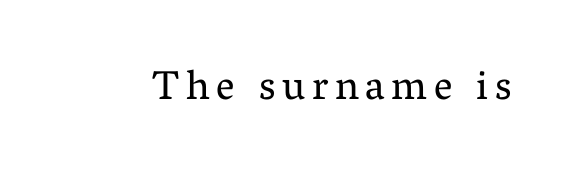
The image shows 41 px regular-weight serif type, upright; set not underlined; medium stroke contrast and a medium x-height.
